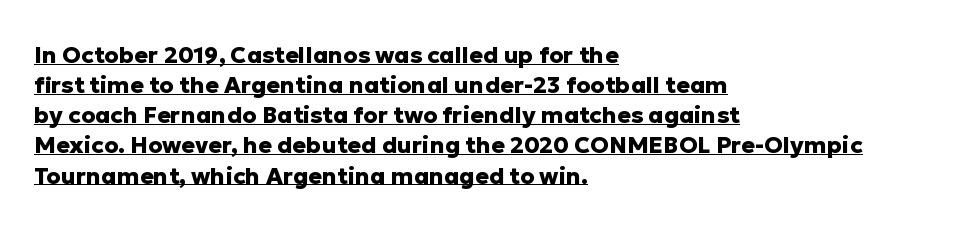
The image shows 23 px bold type, upright; set left-aligned, normal line spacing (1.31x), normal letter spacing, underlined.
